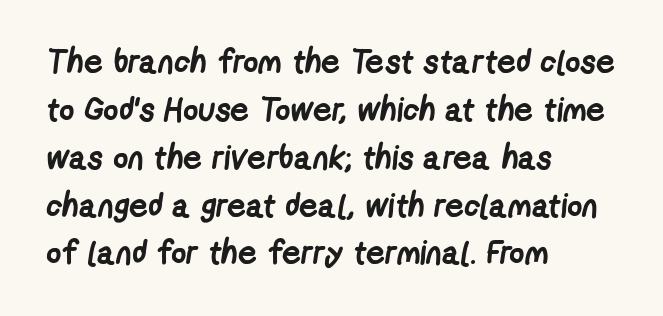
{"serif": "no", "bold": "yes", "weight": "semibold", "width": "condensed", "stroke_contrast": "low", "x_height": "medium", "monospaced": "no", "underline": "no", "align": "left", "line_spacing": "normal", "line_spacing_ratio": 1.45, "letter_spacing": "normal", "letter_spacing_em": 0.0, "glyph_px": 33}
